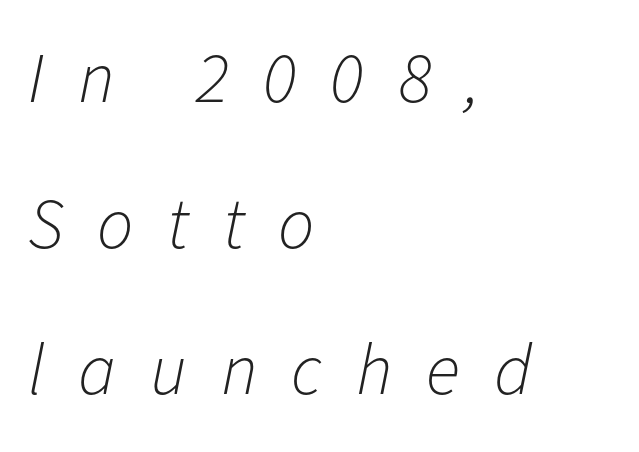
The image shows 72 px light type, italic (leaning right); set left-aligned, loose line spacing (2.03x), unusually wide letter spacing (+0.47 em), not underlined; low stroke contrast and a medium x-height.
